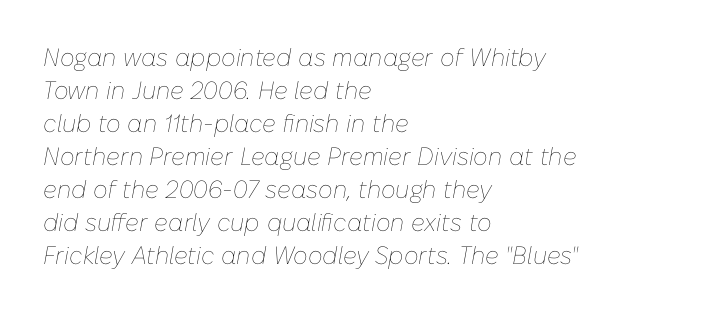
{"italic": "yes", "lean": "right", "slant_degrees": 10, "bold": "no", "underline": "no", "align": "left", "line_spacing": "normal", "line_spacing_ratio": 1.32, "letter_spacing": "normal", "letter_spacing_em": 0.0, "glyph_px": 25}
